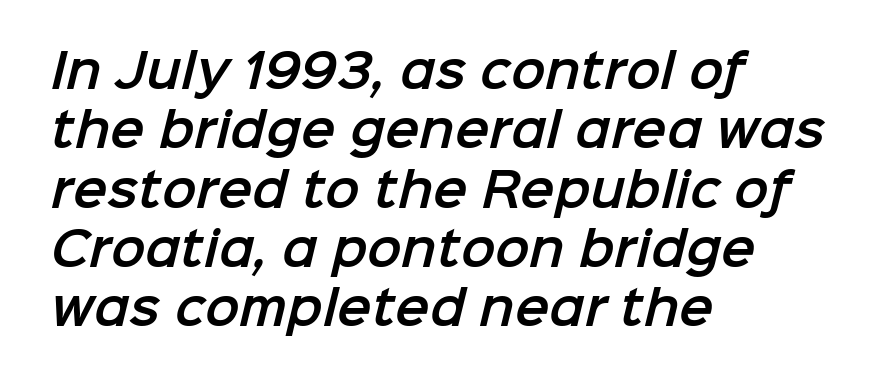
{"serif": "no", "width": "normal", "stroke_contrast": "low", "x_height": "medium", "monospaced": "no", "underline": "no", "align": "left", "line_spacing": "normal", "line_spacing_ratio": 1.29, "letter_spacing": "normal", "letter_spacing_em": 0.0, "glyph_px": 46}
